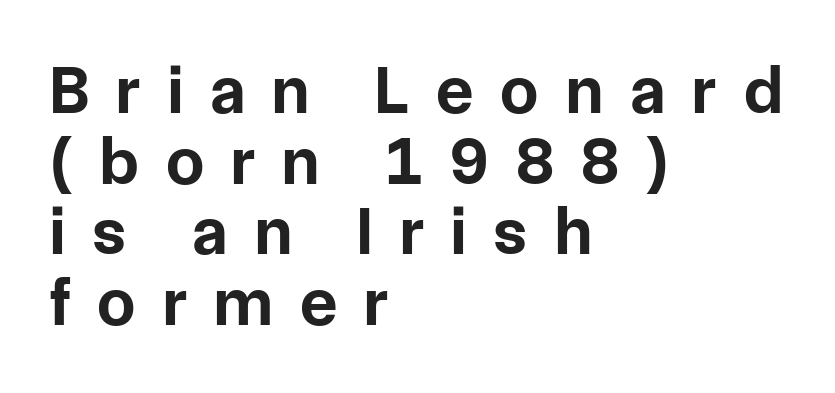
Q: Is the text bold? A: Yes.
Q: Is the text italic (slanted)? A: No, it is upright.
Q: Is the typeface a serif or a sans-serif typeface? A: Sans-serif.
Q: Is the text underlined? A: No.
Q: How is the paragraph aligned? A: Left-aligned.
Q: Is the spacing between letters normal or unusually wide? A: Unusually wide.
Q: Is the spacing between lines tight, normal or loose? A: Tight.
Q: Width (condensed, normal, or wide)? A: Normal.
Q: Stroke contrast? A: Low.
Q: x-height? A: Medium.
Q: Monospaced? A: No.
